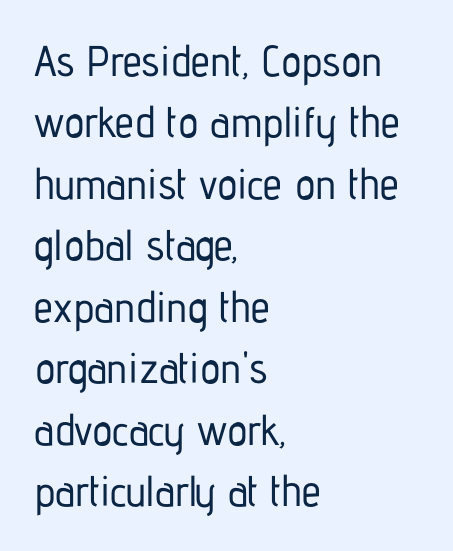
The face used here is a sans, in the tradition of grotesques and geometrics. No italicization has been applied; the sample stays upright. These lines are set flush left with a ragged right edge. These lines sit exactly where default settings would place them. Descender tails drop into unmarked territory.
